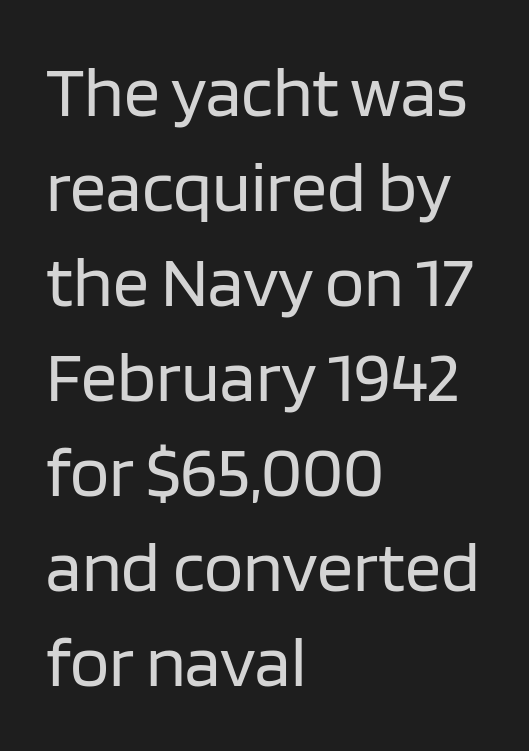
The image shows 72 px regular-weight sans-serif type, upright; set left-aligned, normal line spacing (1.32x), normal letter spacing, not underlined; low stroke contrast and a large x-height.
